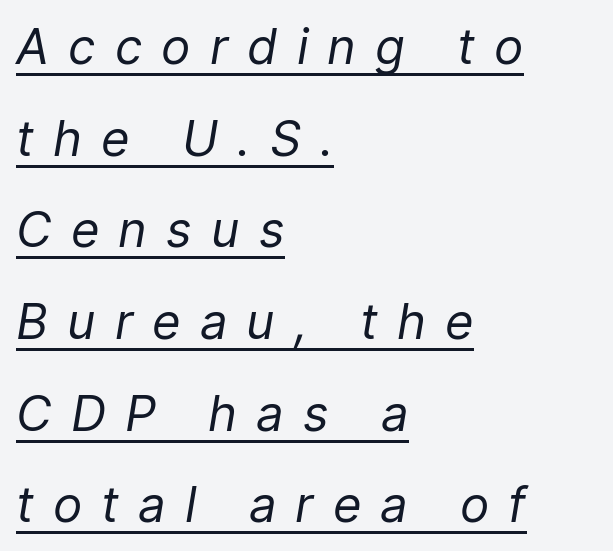
{"italic": "yes", "lean": "right", "slant_degrees": 9, "bold": "no", "weight": "regular", "width": "normal", "stroke_contrast": "low", "x_height": "medium", "monospaced": "no", "underline": "yes", "align": "left", "line_spacing_ratio": 1.87, "letter_spacing": "wide", "letter_spacing_em": 0.39, "glyph_px": 49}
